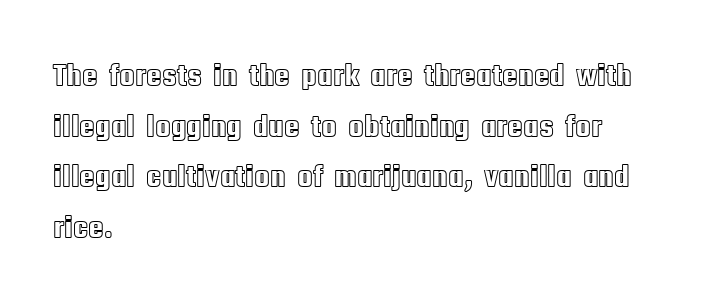
Q: Is the text italic (slanted)? A: No, it is upright.
Q: Is the text underlined? A: No.
Q: How is the paragraph aligned? A: Left-aligned.
Q: Is the spacing between letters normal or unusually wide? A: Normal.
Q: Is the spacing between lines tight, normal or loose? A: Normal.
Q: Width (condensed, normal, or wide)? A: Condensed.
Q: x-height? A: Large.
Q: Monospaced? A: No.
